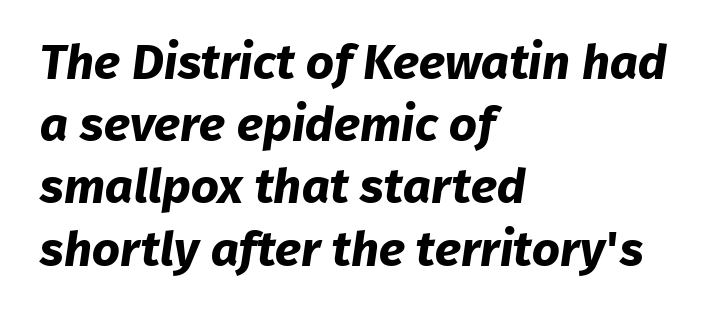
{"serif": "no", "bold": "yes", "weight": "bold", "width": "normal", "stroke_contrast": "low", "x_height": "medium", "monospaced": "no", "underline": "no", "align": "left", "line_spacing": "normal", "line_spacing_ratio": 1.27, "letter_spacing": "normal", "letter_spacing_em": 0.0, "glyph_px": 49}
